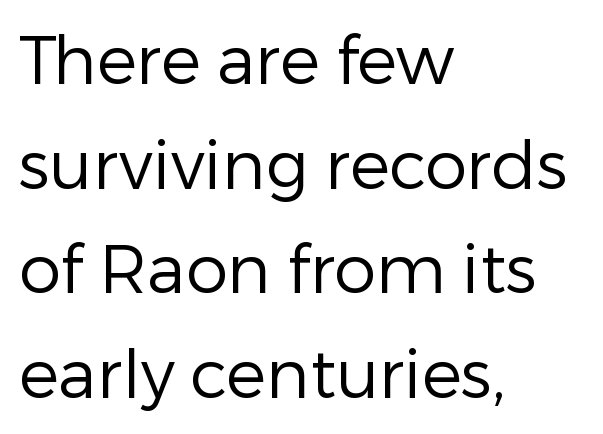
Q: Is the text bold? A: No.
Q: Is the text italic (slanted)? A: No, it is upright.
Q: Is the typeface a serif or a sans-serif typeface? A: Sans-serif.
Q: Is the text underlined? A: No.
Q: How is the paragraph aligned? A: Left-aligned.
Q: Is the spacing between letters normal or unusually wide? A: Normal.
Q: Is the spacing between lines tight, normal or loose? A: Normal.
Q: Width (condensed, normal, or wide)? A: Normal.
Q: Stroke contrast? A: Low.
Q: x-height? A: Medium.
Q: Monospaced? A: No.
